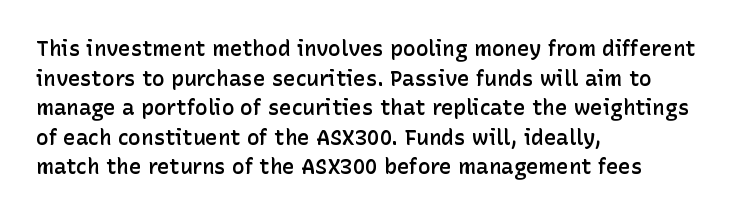
Q: Is the text bold? A: Semi-bold.
Q: Is the text italic (slanted)? A: No, it is upright.
Q: Is the text underlined? A: No.
Q: How is the paragraph aligned? A: Left-aligned.
Q: Is the spacing between letters normal or unusually wide? A: Normal.
Q: Is the spacing between lines tight, normal or loose? A: Normal.
